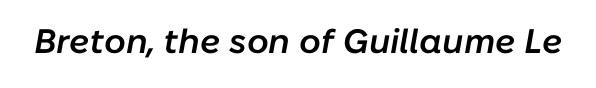
Q: Is the text bold? A: Semi-bold.
Q: Is the text italic (slanted)? A: Yes, it leans right by about 10 degrees.
Q: Is the text underlined? A: No.
Q: Is the spacing between letters normal or unusually wide? A: Normal.
Q: Width (condensed, normal, or wide)? A: Normal.
Q: Stroke contrast? A: Low.
Q: x-height? A: Medium.
Q: Monospaced? A: No.
